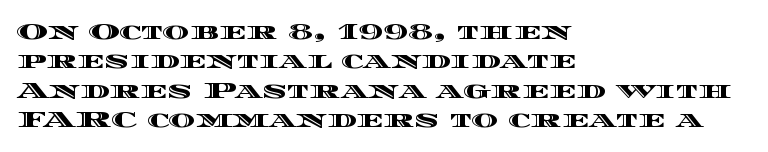
{"italic": "no", "underline": "no", "align": "left", "line_spacing": "normal", "line_spacing_ratio": 1.28, "letter_spacing": "normal", "letter_spacing_em": 0.0, "glyph_px": 23}
